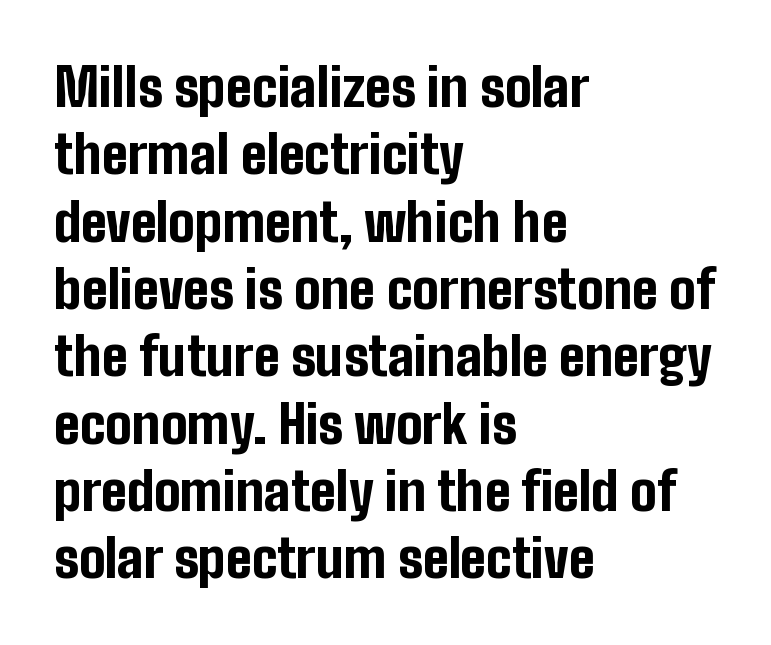
Each word holds together tightly as a unit, with standard inter-letter gaps. The face used here is a sans, in the tradition of grotesques and geometrics. Rule under the text: the space is simply empty. No italicization has been applied; the sample stays upright.
